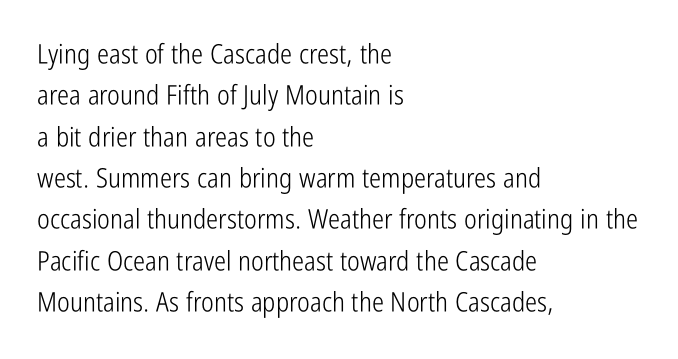
In terms of leading, this rendering sits right in the middle. The lettering stays uniformly vertical, giving the passage a roman look. Decoration check: the copy has no underline. The passage shown is not bold in any degree. How are the letters spaced? Ordinarily, with no added tracking.
